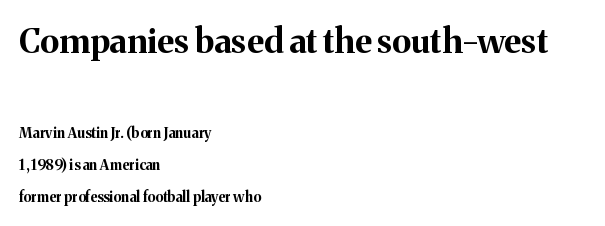
{"serif": "yes", "italic": "no", "bold": "yes", "weight": "bold", "width": "normal", "stroke_contrast": "medium", "x_height": "medium", "monospaced": "no", "underline": "no", "align": "left", "line_spacing": "loose", "line_spacing_ratio": 2.29, "letter_spacing": "normal", "letter_spacing_em": 0.0, "larger_block": "first", "size_ratio": 2.43, "glyph_px": 34}
